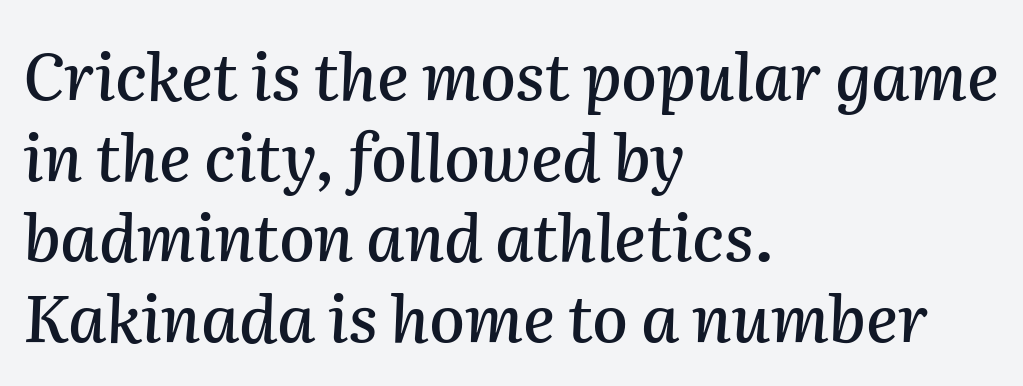
Q: Is the text italic (slanted)? A: Yes, it leans right by about 2 degrees.
Q: Is the text underlined? A: No.
Q: How is the paragraph aligned? A: Left-aligned.
Q: Is the spacing between letters normal or unusually wide? A: Normal.
Q: Width (condensed, normal, or wide)? A: Normal.
Q: Stroke contrast? A: Medium.
Q: x-height? A: Medium.
Q: Monospaced? A: No.
